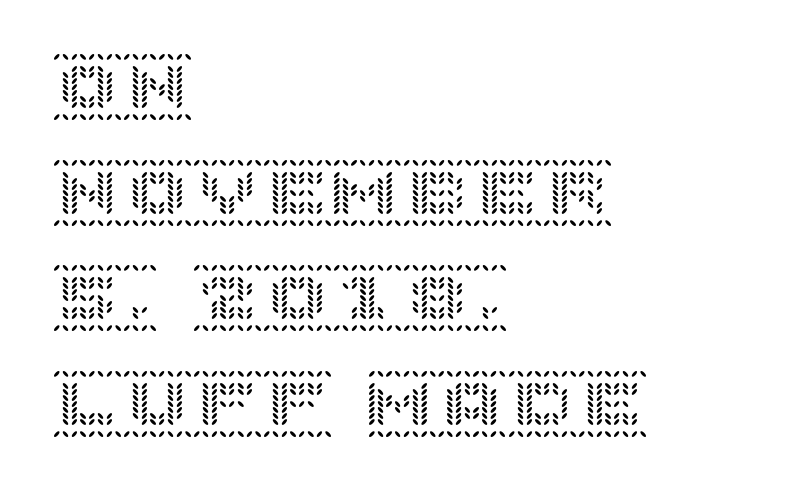
{"italic": "no", "width": "normal", "x_height": "large", "underline": "no", "align": "left", "line_spacing": "normal", "line_spacing_ratio": 1.51, "letter_spacing": "normal", "letter_spacing_em": 0.0, "glyph_px": 70}
